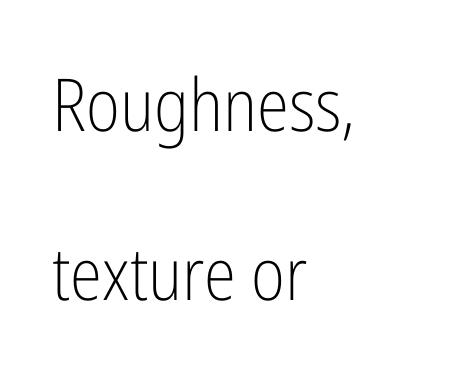
The image shows 73 px light, condensed sans-serif type, upright; set left-aligned, loose line spacing (2.31x), normal letter spacing, not underlined; low stroke contrast and a medium x-height.
